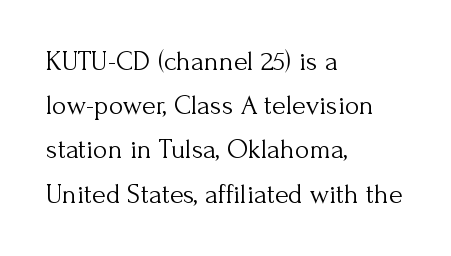
Caption: standard tracking, unaltered. The paragraph has a hard left edge and a soft right edge. The letters carry serifs — small finishing strokes at the ends of their stems. Stems here are at most as thick as an everyday book face. Type without underlining. Do the characters align in a grid? No, the font is proportional.
